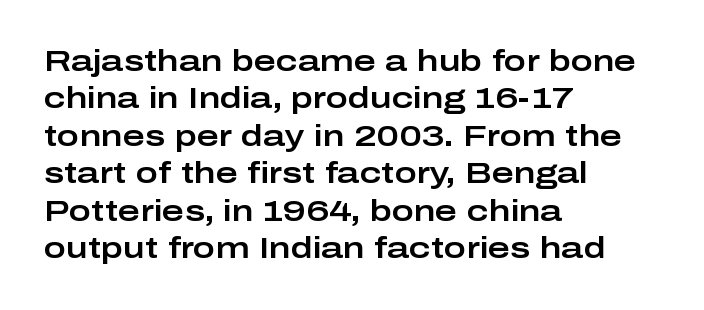
The passage shown is typeset with a sans-serif family. The rows are spaced the way most documents space them. Notice how the stems are strictly vertical — no italics here. Varying glyph widths throughout — classic text-font behaviour.
